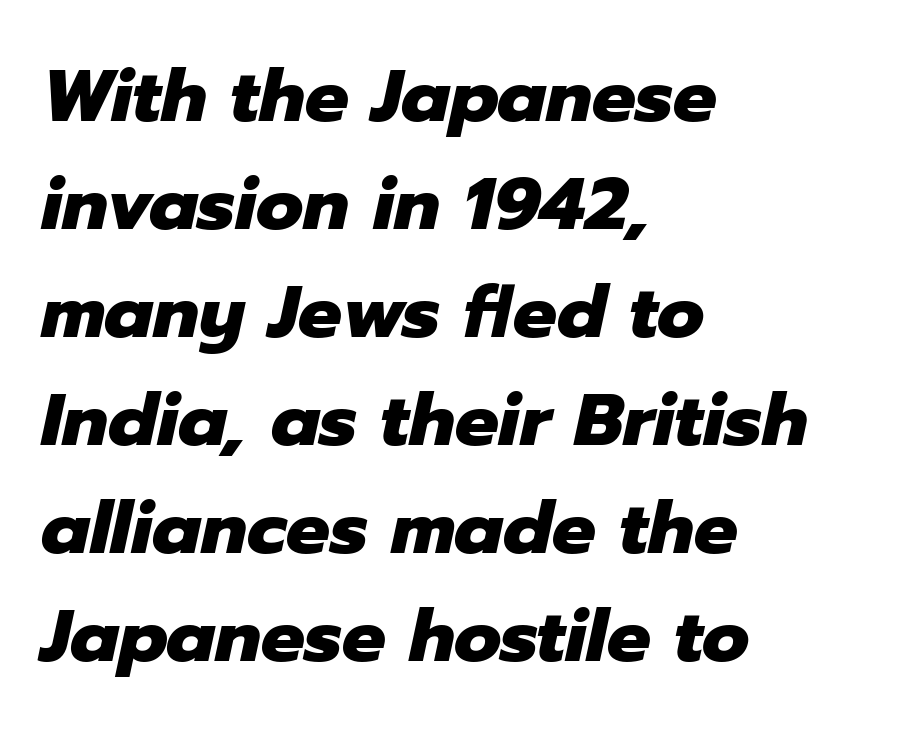
The image shows 73 px heavy type, italic (leaning right); set left-aligned, normal line spacing (1.48x), normal letter spacing, not underlined; low stroke contrast and a medium x-height.
